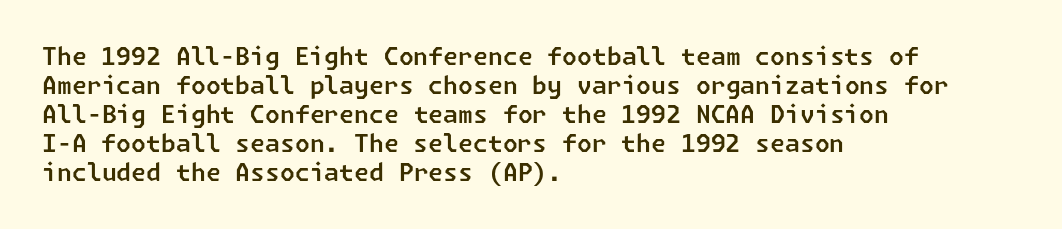
The image shows 24 px text type; set left-aligned, line spacing 1.21x, normal letter spacing, not underlined.
